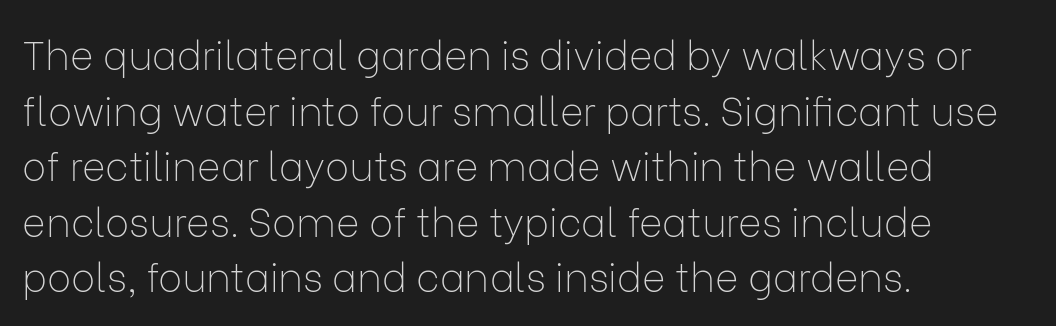
The image shows 40 px thin sans-serif type, upright; set left-aligned, normal line spacing (1.39x), normal letter spacing, not underlined; low stroke contrast and a medium x-height.
